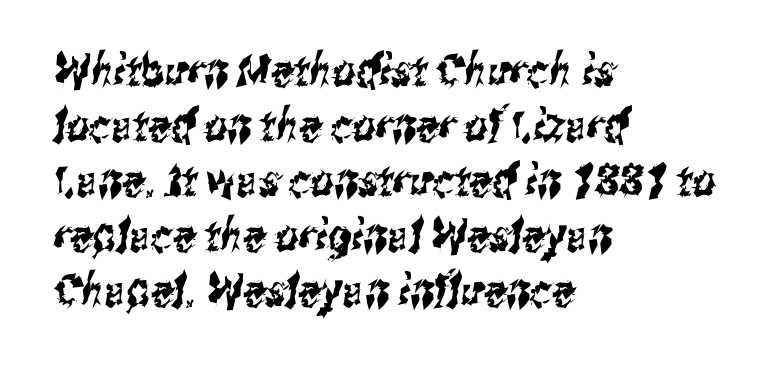
Q: Is the typeface a serif or a sans-serif typeface? A: Sans-serif.
Q: Is the text underlined? A: No.
Q: How is the paragraph aligned? A: Left-aligned.
Q: Is the spacing between letters normal or unusually wide? A: Normal.
Q: Width (condensed, normal, or wide)? A: Condensed.
Q: Stroke contrast? A: Medium.
Q: x-height? A: Medium.
Q: Monospaced? A: No.
